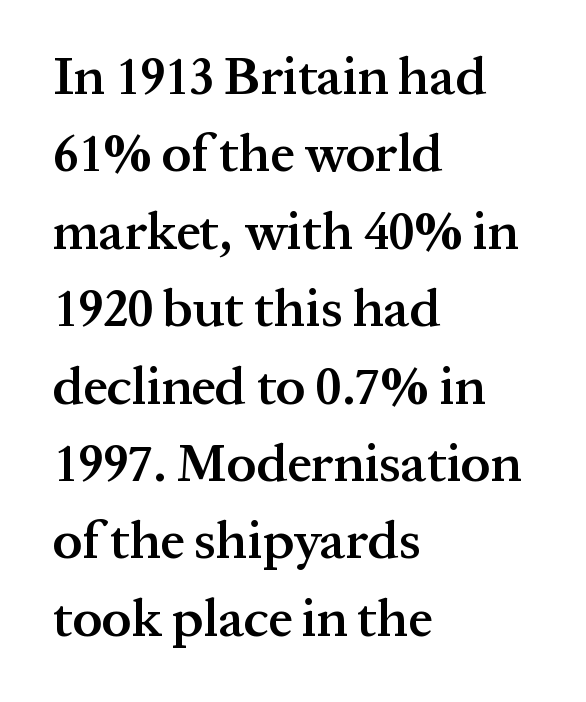
{"serif": "yes", "italic": "no", "bold": "semi", "weight": "semibold", "width": "normal", "stroke_contrast": "medium", "x_height": "medium", "monospaced": "no", "underline": "no", "align": "left", "line_spacing": "normal", "line_spacing_ratio": 1.46, "letter_spacing": "normal", "letter_spacing_em": 0.0, "glyph_px": 53}
